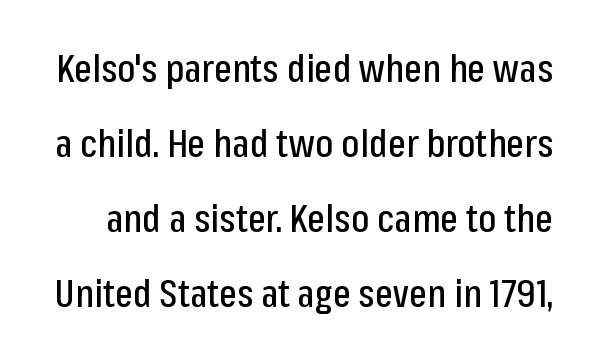
Characters remain perfectly vertical along every line. The lines are spread far apart with generous leading. Each letter's strokes conclude bluntly, with no projecting serifs. Underline: absent. Spacing verdict: proportional, widths tailored to each character.
